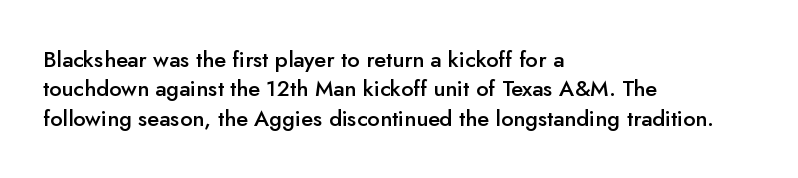
Unmarked baselines from the first word to the last. Does the copy run flush right? No — it runs flush left. Every stem runs plumb, perpendicular to the baseline. Each glyph is drawn with semibold strokes, heavier than normal yet not fully bold. The rendering keeps characters at their native spacing.
